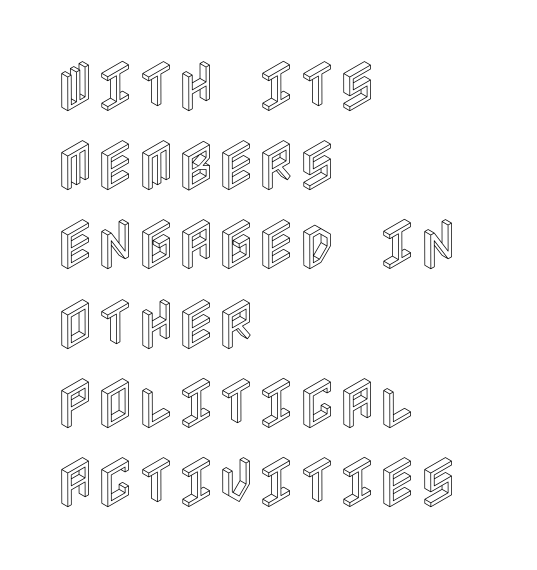
{"italic": "no", "width": "condensed", "x_height": "large", "underline": "no", "align": "left", "line_spacing": "normal", "line_spacing_ratio": 1.44, "letter_spacing": "normal", "letter_spacing_em": 0.0, "glyph_px": 55}
